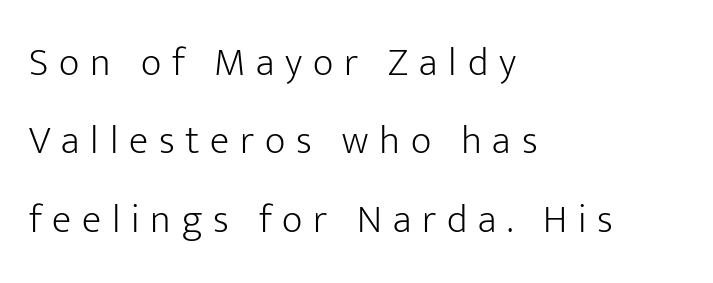
It's the straight-up-and-down kind of type. Summary of weight: not heavy and not bold. Each row of text sits above clean, open space. The rendering uses natural spacing where letterforms have individual widths. Teacher's note: observe the even left margin — that is flush-left alignment.
